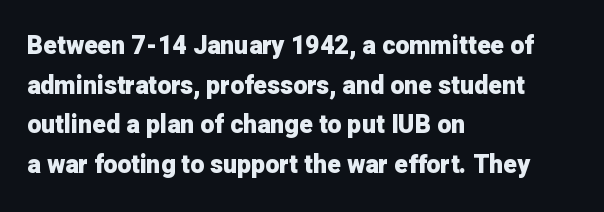
{"italic": "no", "bold": "yes", "underline": "no", "align": "left", "line_spacing": "normal", "line_spacing_ratio": 1.59, "letter_spacing": "normal", "letter_spacing_em": 0.0, "glyph_px": 25}
